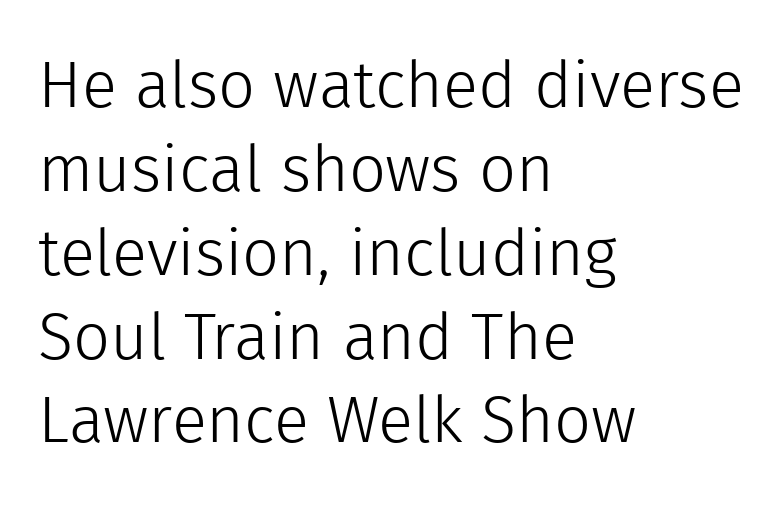
{"serif": "no", "italic": "no", "bold": "no", "weight": "light", "width": "normal", "x_height": "medium", "monospaced": "no", "underline": "no", "align": "left", "line_spacing": "normal", "line_spacing_ratio": 1.29, "letter_spacing": "normal", "letter_spacing_em": 0.0, "glyph_px": 65}
